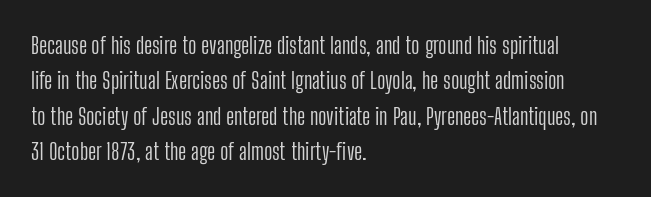
Q: Is the text bold? A: No.
Q: Is the text italic (slanted)? A: No, it is upright.
Q: Is the text underlined? A: No.
Q: How is the paragraph aligned? A: Left-aligned.
Q: Is the spacing between letters normal or unusually wide? A: Normal.
Q: Is the spacing between lines tight, normal or loose? A: Normal.
